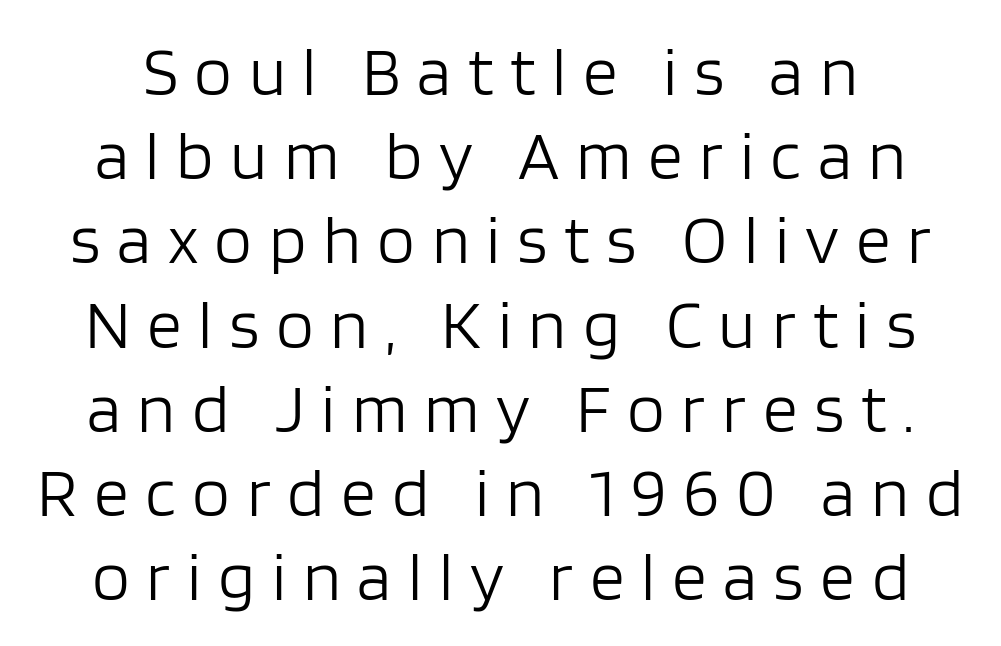
{"serif": "no", "italic": "no", "bold": "no", "weight": "light", "width": "normal", "stroke_contrast": "low", "x_height": "large", "monospaced": "no", "underline": "no", "line_spacing_ratio": 1.22, "letter_spacing": "wide", "letter_spacing_em": 0.24, "glyph_px": 69}
